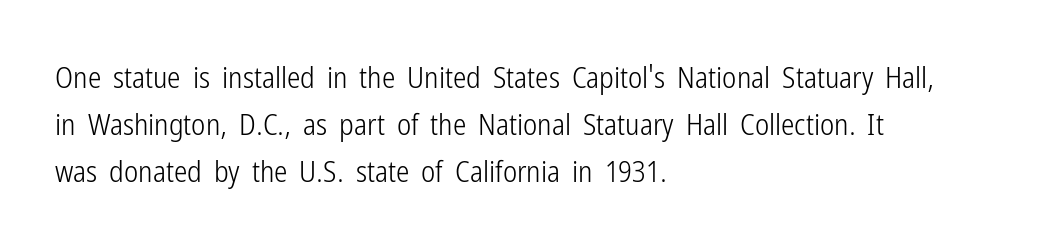
The image shows 30 px light, condensed sans-serif type, upright; set left-aligned, normal line spacing (1.56x), normal letter spacing, not underlined; low stroke contrast and a medium x-height.
